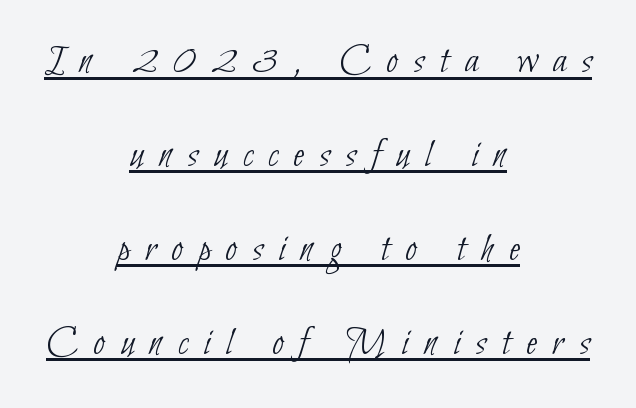
Q: Is the text bold? A: No.
Q: Is the typeface a serif or a sans-serif typeface? A: Sans-serif.
Q: Is the text underlined? A: Yes.
Q: How is the paragraph aligned? A: Centered.
Q: Is the spacing between letters normal or unusually wide? A: Unusually wide.
Q: Is the spacing between lines tight, normal or loose? A: Loose.
Q: Width (condensed, normal, or wide)? A: Condensed.
Q: Stroke contrast? A: Low.
Q: x-height? A: Small.
Q: Monospaced? A: No.
